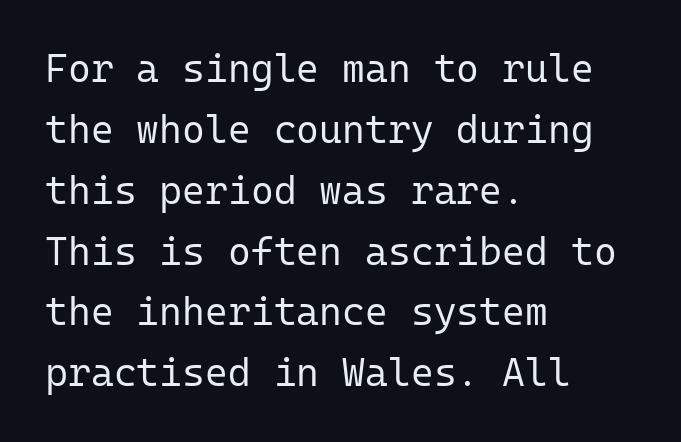
Has an underline been added? It has not. Each letter, wide or thin by design, is forced into the same width here. Tracking here is standard; glyphs follow each other at the usual distance. Characters remain perfectly vertical along every line.
